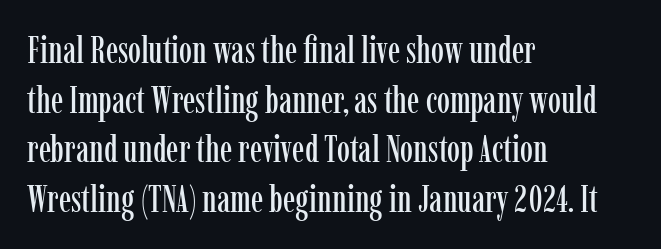
The image shows 37 px condensed serif type, upright; set left-aligned, normal line spacing (1.34x), normal letter spacing, not underlined; low stroke contrast and a medium x-height.
